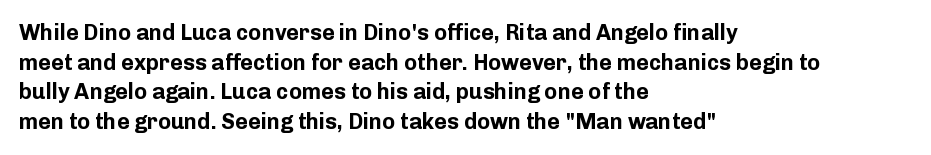
{"italic": "no", "bold": "yes", "underline": "no", "align": "left", "line_spacing": "normal", "line_spacing_ratio": 1.35, "letter_spacing": "normal", "letter_spacing_em": 0.0, "glyph_px": 22}
